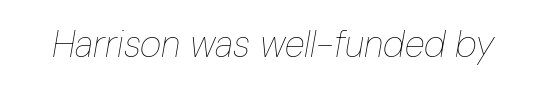
Q: Is the text bold? A: No.
Q: Is the text italic (slanted)? A: Yes, it leans right by about 10 degrees.
Q: Is the text underlined? A: No.
Q: Is the spacing between letters normal or unusually wide? A: Normal.
Q: Width (condensed, normal, or wide)? A: Condensed.
Q: Stroke contrast? A: Low.
Q: x-height? A: Medium.
Q: Monospaced? A: No.
